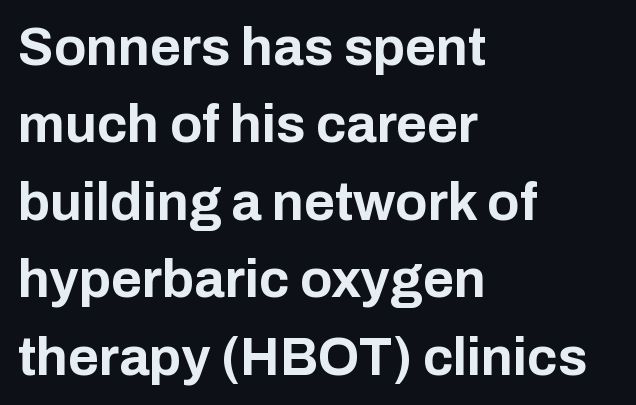
The image shows 53 px bold sans-serif type, upright; set left-aligned, normal line spacing (1.46x), normal letter spacing, not underlined; low stroke contrast and a medium x-height.
